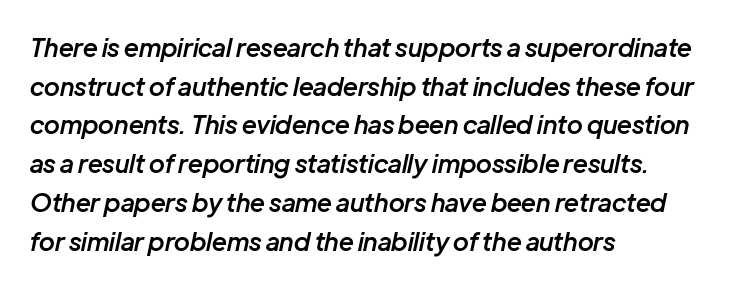
Q: Is the text bold? A: Semi-bold.
Q: Is the text italic (slanted)? A: Yes, it leans right by about 12 degrees.
Q: Is the text underlined? A: No.
Q: How is the paragraph aligned? A: Left-aligned.
Q: Is the spacing between letters normal or unusually wide? A: Normal.
Q: Is the spacing between lines tight, normal or loose? A: Normal.
